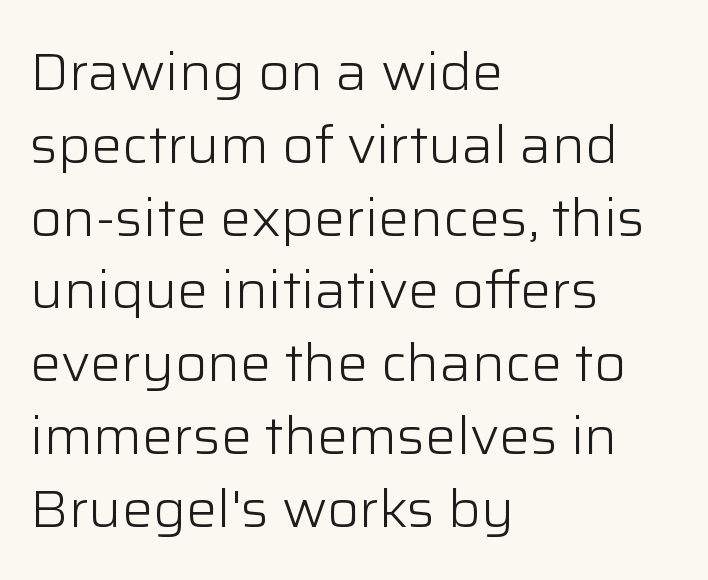
Q: Is the text bold? A: No.
Q: Is the text italic (slanted)? A: No, it is upright.
Q: Is the typeface a serif or a sans-serif typeface? A: Sans-serif.
Q: Is the text underlined? A: No.
Q: How is the paragraph aligned? A: Left-aligned.
Q: Is the spacing between letters normal or unusually wide? A: Normal.
Q: Is the spacing between lines tight, normal or loose? A: Normal.
Q: Width (condensed, normal, or wide)? A: Normal.
Q: Stroke contrast? A: Low.
Q: x-height? A: Medium.
Q: Monospaced? A: No.
